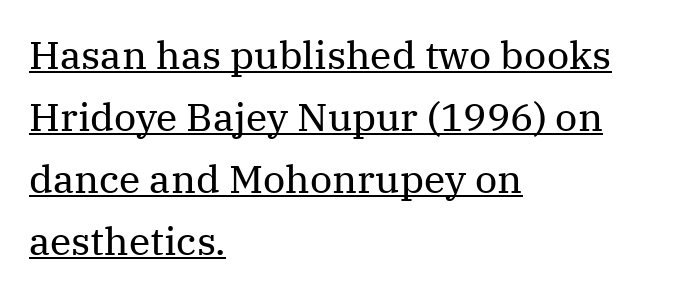
The image shows 39 px regular-weight serif type, upright; set left-aligned, normal line spacing (1.59x), normal letter spacing, underlined; medium stroke contrast and a medium x-height.
